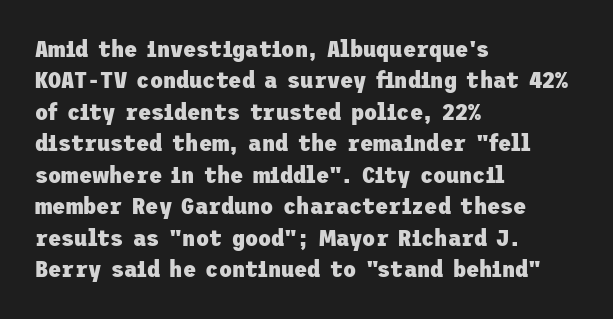
Q: Is the text bold? A: Yes.
Q: Is the text italic (slanted)? A: No, it is upright.
Q: Is the text underlined? A: No.
Q: How is the paragraph aligned? A: Left-aligned.
Q: Is the spacing between letters normal or unusually wide? A: Normal.
Q: Is the spacing between lines tight, normal or loose? A: Normal.
